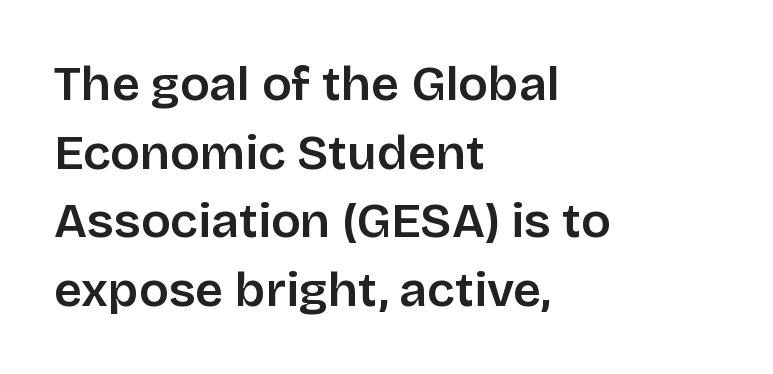
The letterforms sit shoulder to shoulder at normal distance. This sample uses a sans-serif face. The gap between lines stays unmarked. This sample has the flowing, uneven cadence of proportional lettering.
